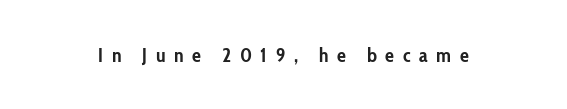
{"italic": "no", "bold": "yes", "underline": "no", "letter_spacing": "wide", "letter_spacing_em": 0.43, "glyph_px": 20}
